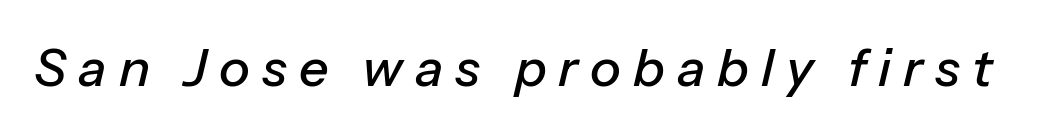
{"italic": "yes", "lean": "right", "slant_degrees": 13, "width": "normal", "stroke_contrast": "low", "x_height": "medium", "monospaced": "no", "underline": "no", "letter_spacing": "wide", "letter_spacing_em": 0.23, "glyph_px": 52}
